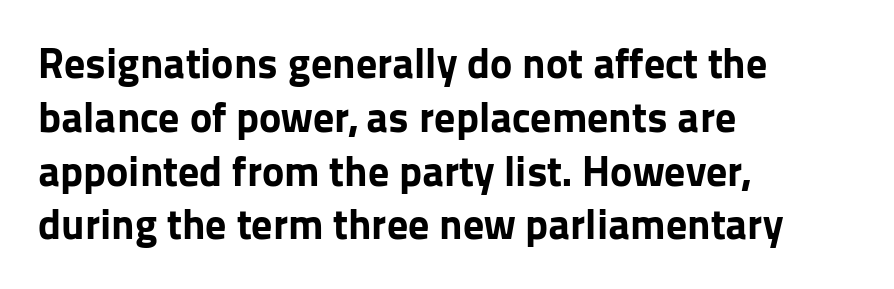
The image shows 42 px bold sans-serif type, upright; set left-aligned, normal line spacing (1.28x), normal letter spacing, not underlined; low stroke contrast and a medium x-height.
